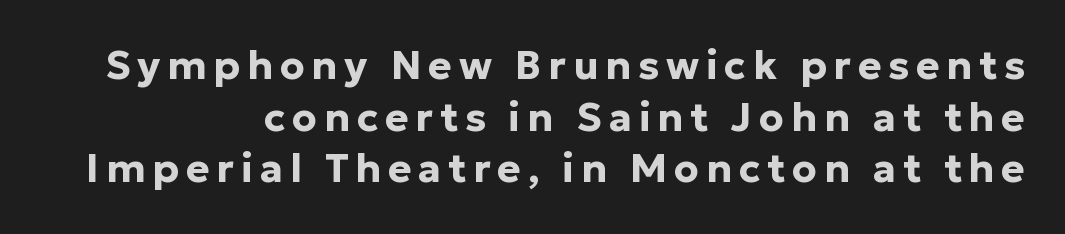
{"serif": "no", "italic": "no", "bold": "yes", "weight": "bold", "width": "normal", "stroke_contrast": "low", "x_height": "medium", "monospaced": "no", "underline": "no", "align": "right", "line_spacing": "normal", "line_spacing_ratio": 1.29, "glyph_px": 40}
